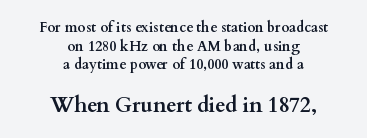
Q: Is the text bold? A: Yes.
Q: Is the text italic (slanted)? A: No, it is upright.
Q: Is the text underlined? A: No.
Q: How is the paragraph aligned? A: Centered.
Q: Is the spacing between letters normal or unusually wide? A: Normal.
Q: Is the spacing between lines tight, normal or loose? A: Normal.
Q: Which block of text is set in a larger size, the first (top) or the second (bottom)? A: The second (bottom) one.
